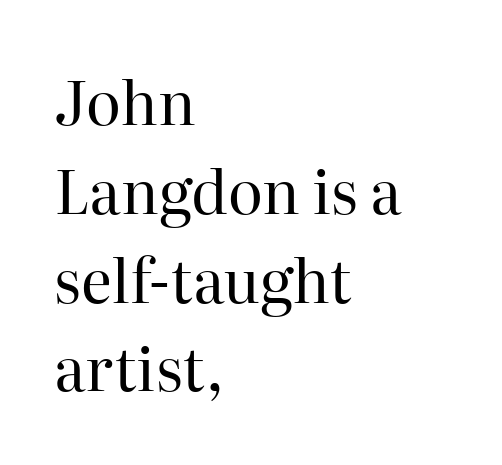
Ordinary non-slanted type is in use. The text was rendered using a seriffed face with decorative stroke endings. Does the copy run flush right? No — it runs flush left. Clear beneath every line of the passage. Counters stay open thanks to moderate or lighter strokes.
